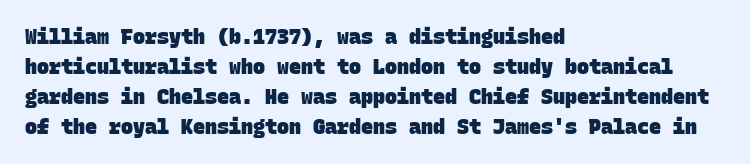
In terms of leading, this rendering sits right in the middle. Heft: maximum for text — a bold. Underlining? Definitely not there. This rendering leaves character spacing at its baseline value. Reading down the block, your eye returns to a fixed left position each line.
